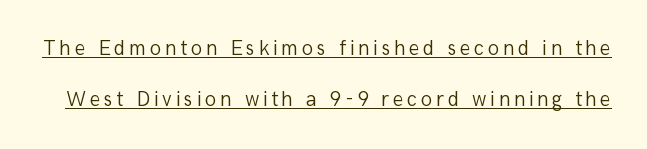
The image shows 21 px text type, upright; set loose line spacing (2.41x), underlined.
